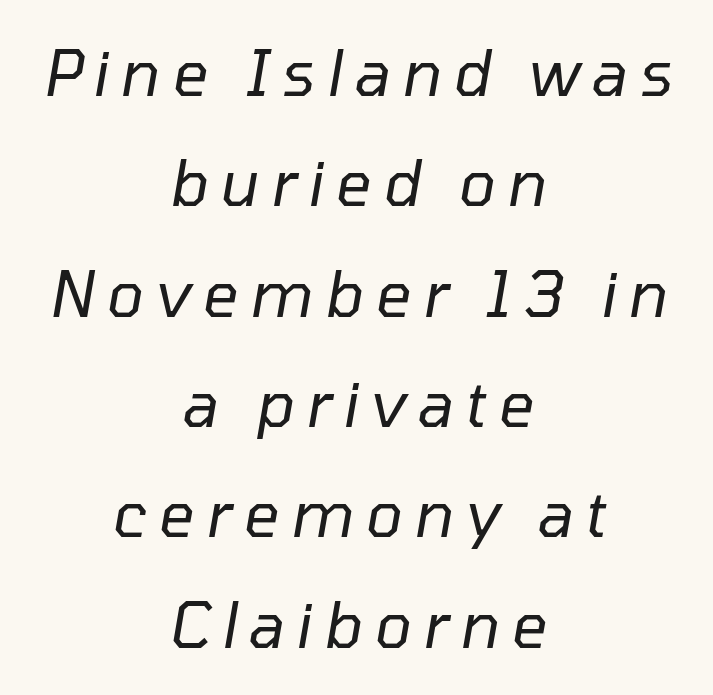
The image shows 62 px regular-weight type, italic (leaning right); set centered, line spacing 1.78x, not underlined; low stroke contrast and a medium x-height.
